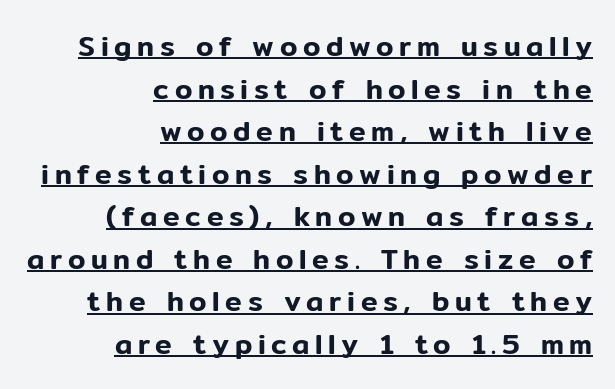
The image shows 28 px sans-serif type, upright; set right-aligned, normal line spacing (1.52x), unusually wide letter spacing (+0.2 em), underlined; low stroke contrast and a medium x-height.
